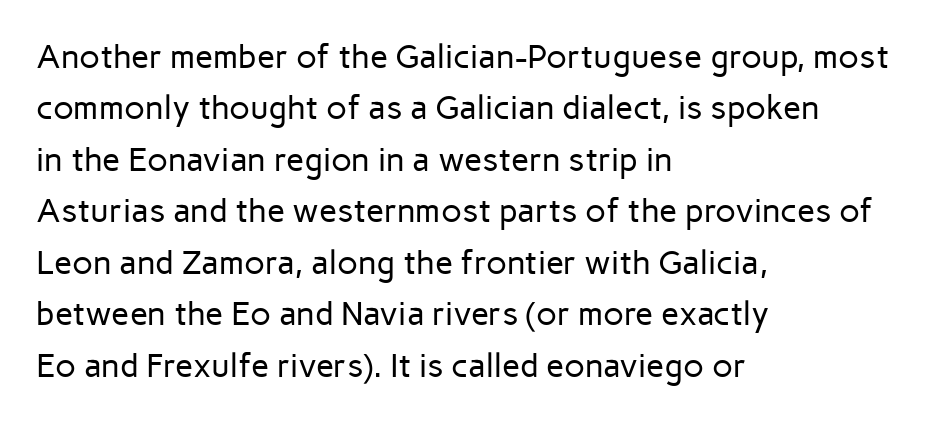
Posture: upright roman. Check under the words: just untouched page. No extra tracking has been applied to these lines. The space between consecutive lines is moderate.
